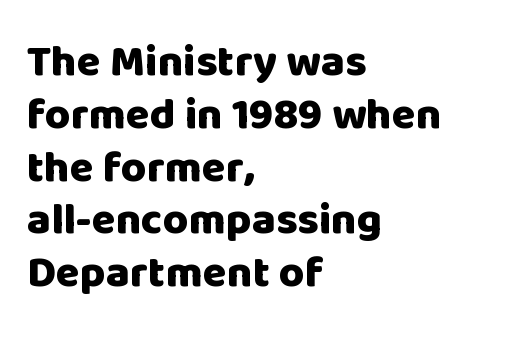
Each letter's strokes conclude bluntly, with no projecting serifs. The typography opts for an upright posture over an oblique one. Leftover space on each line is placed entirely after the last word. The string is rendered with underlining switched off. Set as a true bold cut, around the 700 mark.
